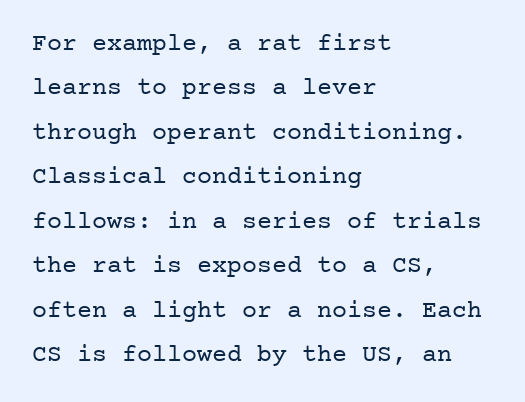
{"italic": "no", "bold": "no", "underline": "no", "align": "left", "line_spacing_ratio": 1.78, "letter_spacing": "normal", "letter_spacing_em": 0.0, "glyph_px": 25}
